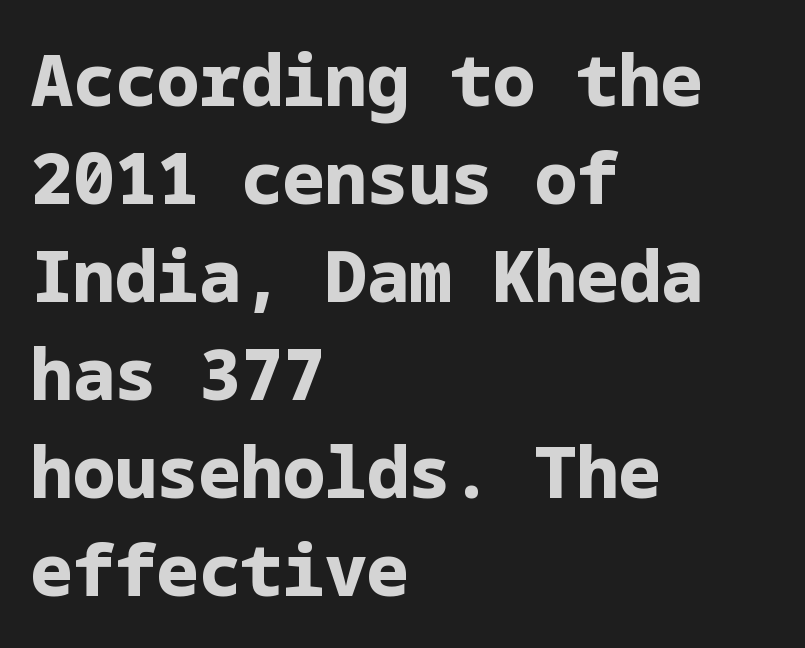
Q: Is the text bold? A: Yes.
Q: Is the text italic (slanted)? A: No, it is upright.
Q: Is the typeface a serif or a sans-serif typeface? A: Sans-serif.
Q: Is the text underlined? A: No.
Q: How is the paragraph aligned? A: Left-aligned.
Q: Is the spacing between letters normal or unusually wide? A: Normal.
Q: Is the spacing between lines tight, normal or loose? A: Normal.
Q: Width (condensed, normal, or wide)? A: Normal.
Q: Stroke contrast? A: Low.
Q: x-height? A: Medium.
